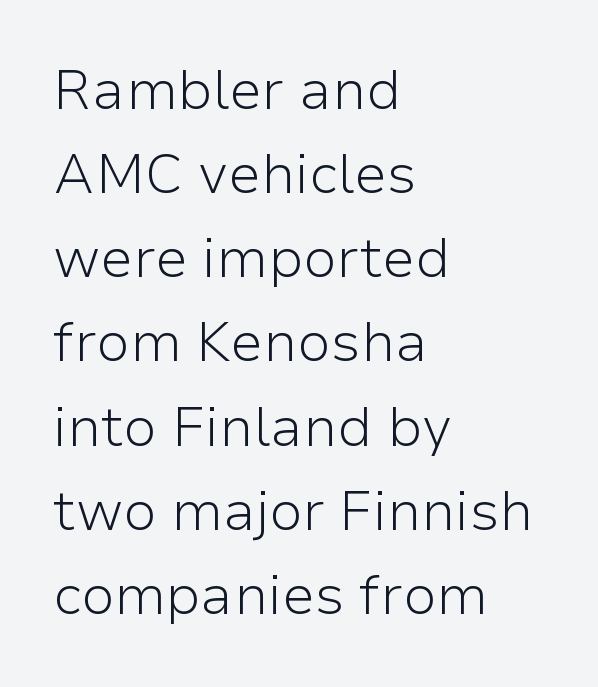
{"serif": "no", "italic": "no", "bold": "no", "weight": "light", "width": "normal", "stroke_contrast": "low", "x_height": "medium", "monospaced": "no", "underline": "no", "align": "left", "line_spacing": "normal", "line_spacing_ratio": 1.53, "letter_spacing": "normal", "letter_spacing_em": 0.0, "glyph_px": 55}
